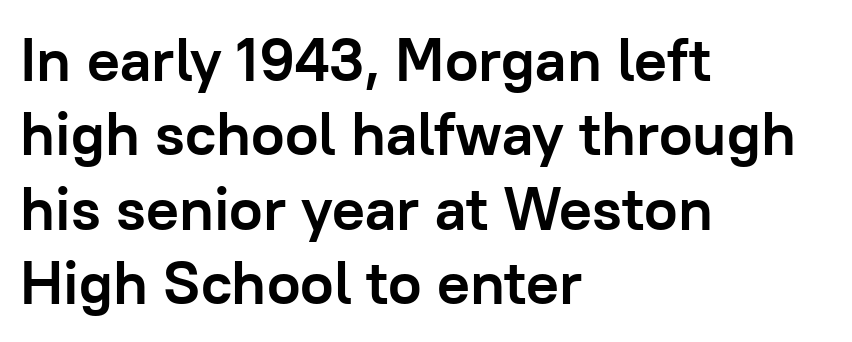
You'd pick this weight for a headline — it's a proper bold. No feet cap the strokes, marking this as sans-serif type. The zone under the glyphs is completely vacant. Note the varied advance widths — an 'i' is clearly narrower than an 'm'.
